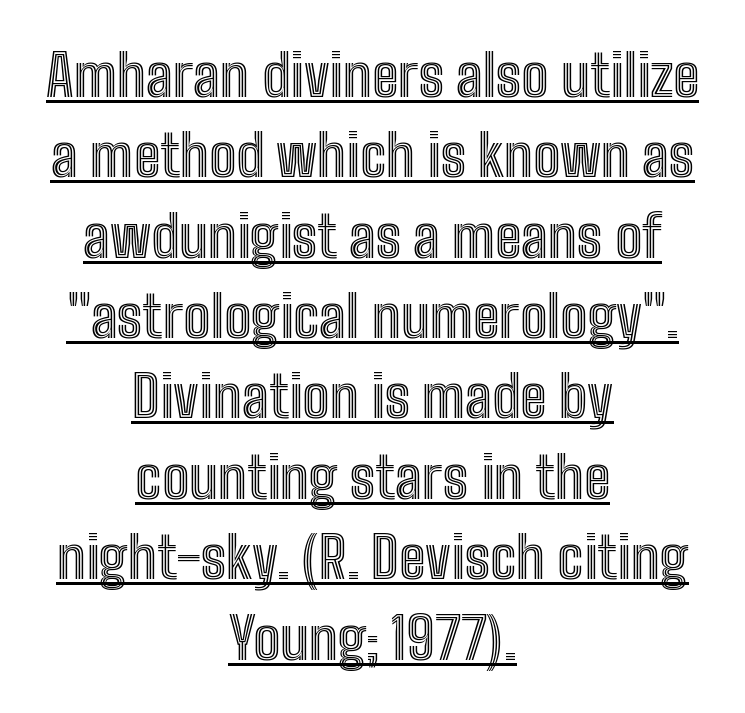
Q: Is the text italic (slanted)? A: No, it is upright.
Q: Is the text underlined? A: Yes.
Q: How is the paragraph aligned? A: Centered.
Q: Is the spacing between letters normal or unusually wide? A: Normal.
Q: Is the spacing between lines tight, normal or loose? A: Normal.
Q: Width (condensed, normal, or wide)? A: Condensed.
Q: x-height? A: Medium.
Q: Monospaced? A: No.
